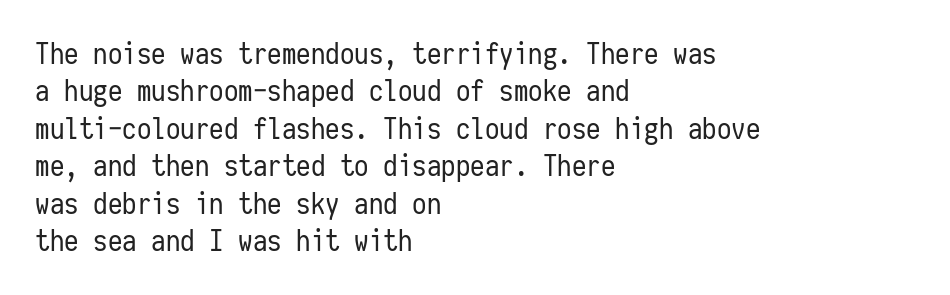
The designer went with a sans here, leaving each stem footless. Here the designer chose a console-style face with uniform glyph widths. The vertical gap from one line to the next is medium. Visually the block forms a straight wall on the left and a jagged coastline on the right. Weight class: somewhere from thin through regular. Letter spacing: default.
